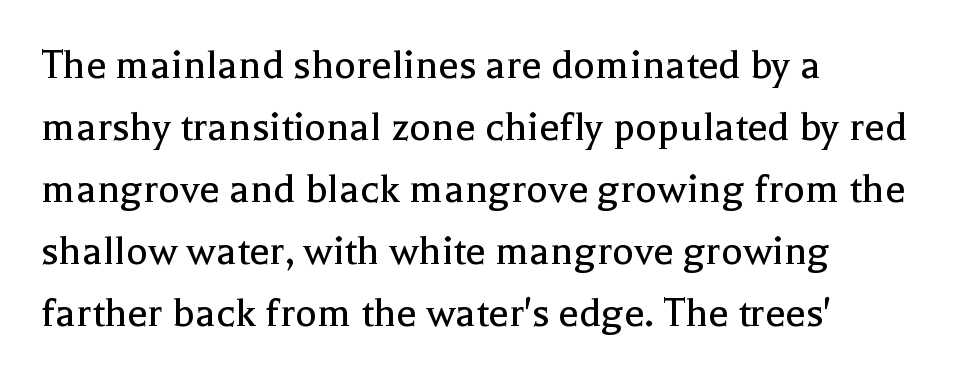
Quick note: underline off. Glyph-to-glyph distance matches everyday printed text. These lines sit exactly where default settings would place them. It's the straight-up-and-down kind of type. The face used here is proportionally spaced, like ordinary book or web type.
